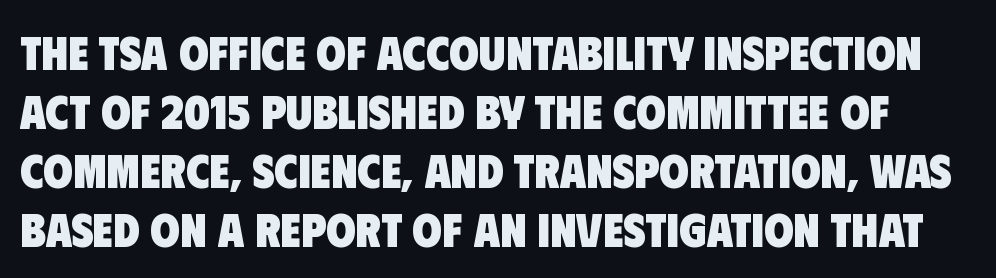
{"serif": "no", "bold": "yes", "weight": "heavy", "width": "condensed", "stroke_contrast": "low", "x_height": "large", "monospaced": "no", "underline": "no", "line_spacing_ratio": 1.23, "letter_spacing": "normal", "letter_spacing_em": 0.0, "glyph_px": 48}
